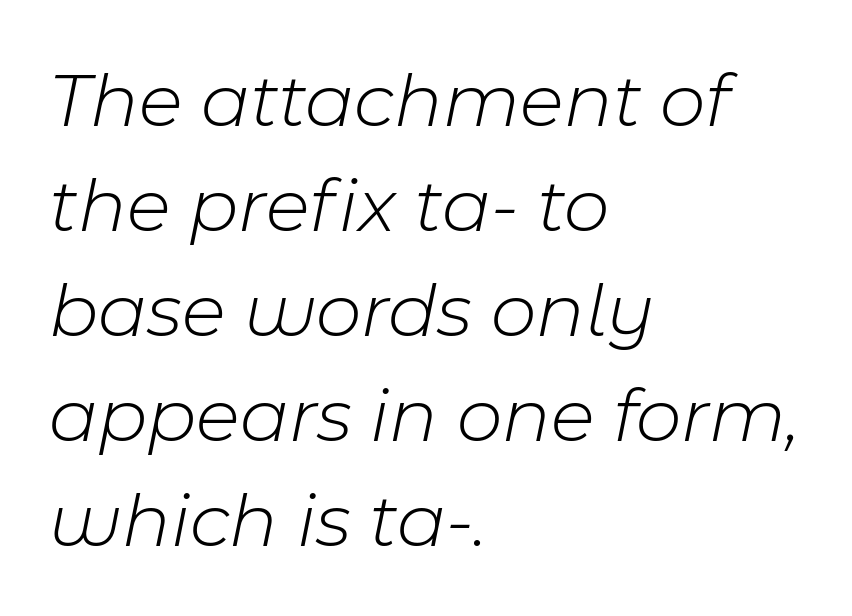
Is there much room between lines? A standard amount, neither cramped nor airy. The compositor pushed each line to the left boundary. Yep, that's italic — everything's leaning. Stem width sits at or under what a default text font uses. The letters advance in unequal steps, a hallmark of proportional type. Underline: absent.
